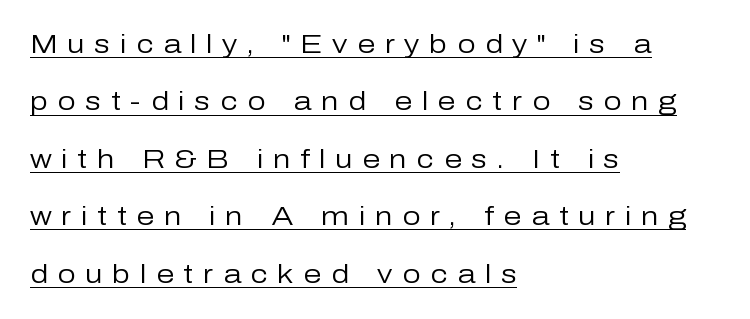
{"italic": "no", "bold": "no", "underline": "yes", "align": "left", "line_spacing": "loose", "line_spacing_ratio": 2.21, "letter_spacing": "wide", "letter_spacing_em": 0.37, "glyph_px": 26}
